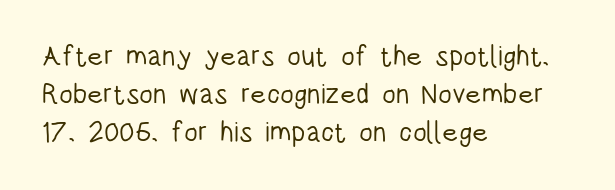
The image shows 28 px light, condensed sans-serif type, upright; set left-aligned, normal line spacing (1.36x), normal letter spacing, not underlined; low stroke contrast and a large x-height.
